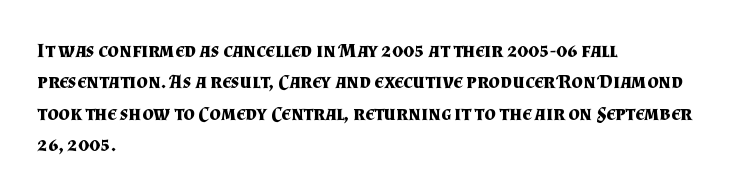
Ascenders rise straight up at ninety degrees. Just letters on the line, the space beneath them empty. Normally led — the rows are evenly, conventionally spaced. Here the glyphs are tracked normally, forming tight word shapes. The characters look thick and weighty, a clear bold.
